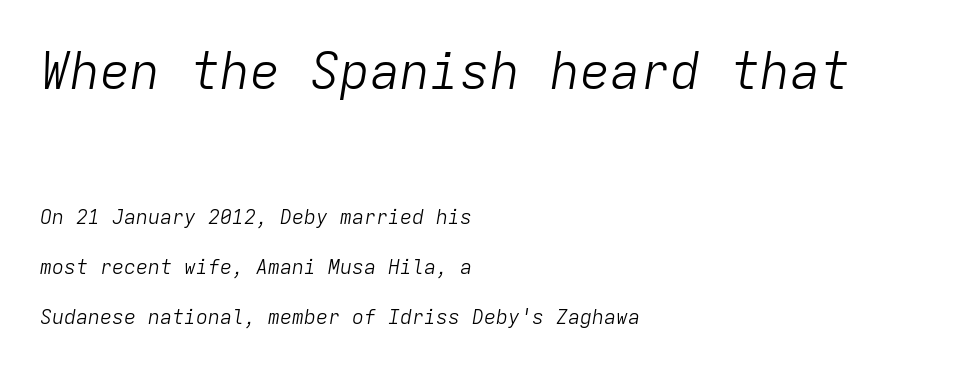
{"italic": "yes", "lean": "right", "slant_degrees": 9, "bold": "no", "weight": "light", "width": "normal", "stroke_contrast": "low", "x_height": "medium", "monospaced": "yes", "underline": "no", "align": "left", "line_spacing": "loose", "line_spacing_ratio": 2.49, "letter_spacing": "normal", "letter_spacing_em": 0.0, "larger_block": "first", "size_ratio": 2.5, "glyph_px": 50}
